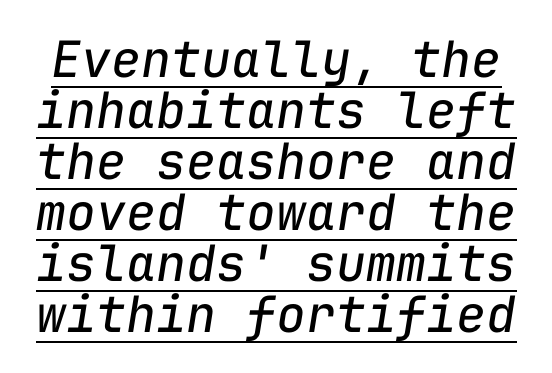
The image shows 50 px regular-weight type, italic (leaning right), monospaced; set tight line spacing (1.02x), normal letter spacing, underlined; low stroke contrast and a medium x-height.
